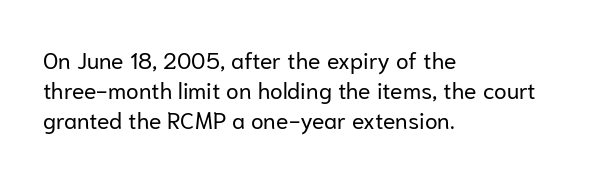
The image shows 23 px text type, upright; set left-aligned, normal line spacing (1.3x), normal letter spacing, not underlined.
